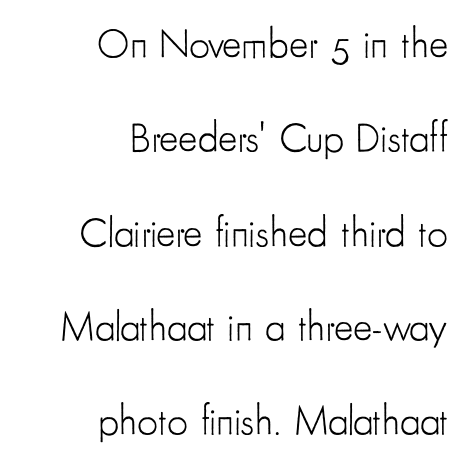
A sans-serif font was chosen for this passage. The font's upright variant was chosen for this text. The letters sit at their default tracking, neither squeezed nor spread. Leading is clearly above the norm, producing a sparse column. The passage shown is not underscored anywhere.
